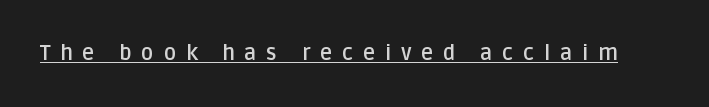
The image shows 21 px bold type, upright; set unusually wide letter spacing (+0.46 em), underlined.
